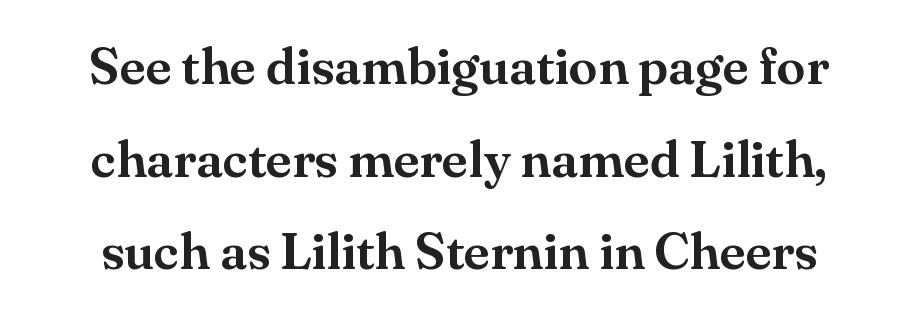
The face used here is rendered with its standard letterfit. Proportional: the letters do not fall into vertical columns. Underline: absent. Upright lettering throughout. Old-style or modern, the face here clearly has serifs.
